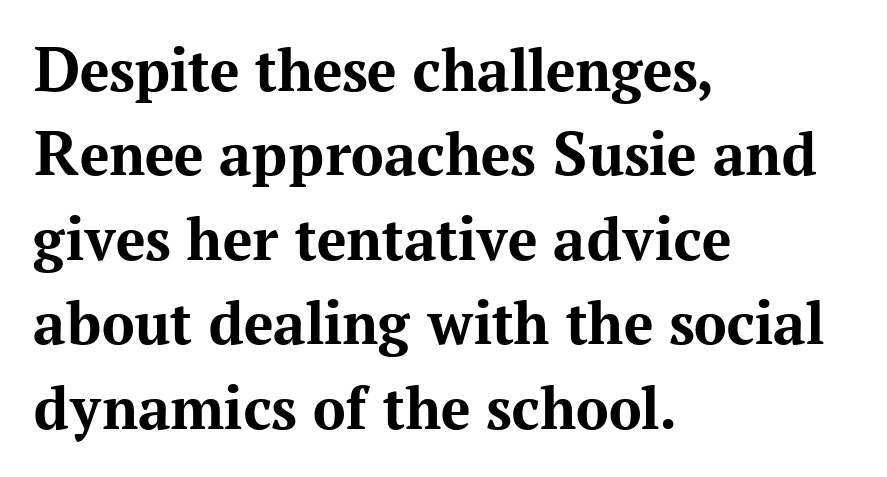
Q: Is the text bold? A: Yes.
Q: Is the text italic (slanted)? A: No, it is upright.
Q: Is the typeface a serif or a sans-serif typeface? A: Serif.
Q: Is the text underlined? A: No.
Q: How is the paragraph aligned? A: Left-aligned.
Q: Is the spacing between letters normal or unusually wide? A: Normal.
Q: Is the spacing between lines tight, normal or loose? A: Normal.
Q: Width (condensed, normal, or wide)? A: Normal.
Q: Stroke contrast? A: Medium.
Q: x-height? A: Medium.
Q: Monospaced? A: No.
